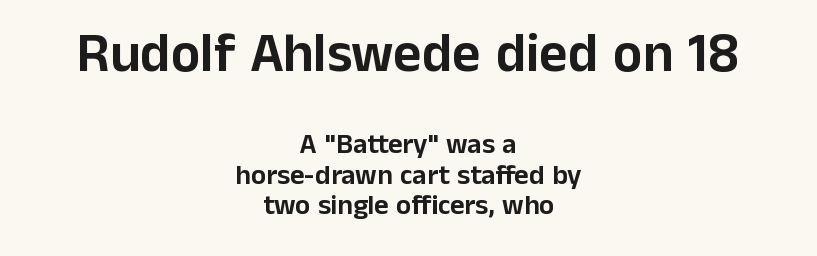
The image shows 55 px sans-serif type, upright; set centered, tight line spacing (1.08x), normal letter spacing, not underlined; the first (top) block is 1.96x larger; low stroke contrast and a medium x-height.
